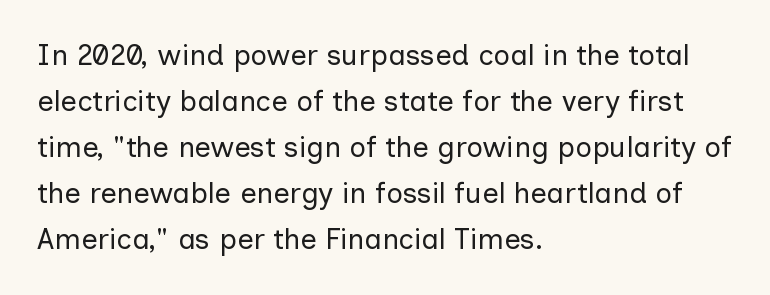
Q: Is the text bold? A: No.
Q: Is the text italic (slanted)? A: No, it is upright.
Q: Is the typeface a serif or a sans-serif typeface? A: Sans-serif.
Q: Is the text underlined? A: No.
Q: How is the paragraph aligned? A: Left-aligned.
Q: Is the spacing between letters normal or unusually wide? A: Normal.
Q: Is the spacing between lines tight, normal or loose? A: Normal.
Q: Width (condensed, normal, or wide)? A: Normal.
Q: Stroke contrast? A: Low.
Q: x-height? A: Medium.
Q: Monospaced? A: No.
